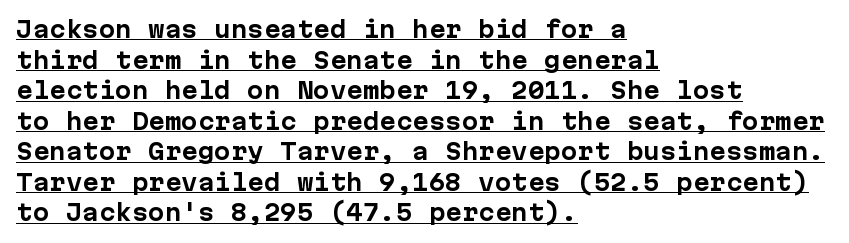
Q: Is the text bold? A: Yes.
Q: Is the text italic (slanted)? A: No, it is upright.
Q: Is the text underlined? A: Yes.
Q: How is the paragraph aligned? A: Left-aligned.
Q: Is the spacing between letters normal or unusually wide? A: Normal.
Q: Is the spacing between lines tight, normal or loose? A: Normal.
